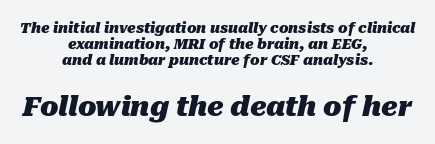
Q: Is the text bold? A: Yes.
Q: Is the text italic (slanted)? A: Yes, it leans right by about 10 degrees.
Q: Is the text underlined? A: No.
Q: How is the paragraph aligned? A: Centered.
Q: Is the spacing between letters normal or unusually wide? A: Normal.
Q: Which block of text is set in a larger size, the first (top) or the second (bottom)? A: The second (bottom) one.
